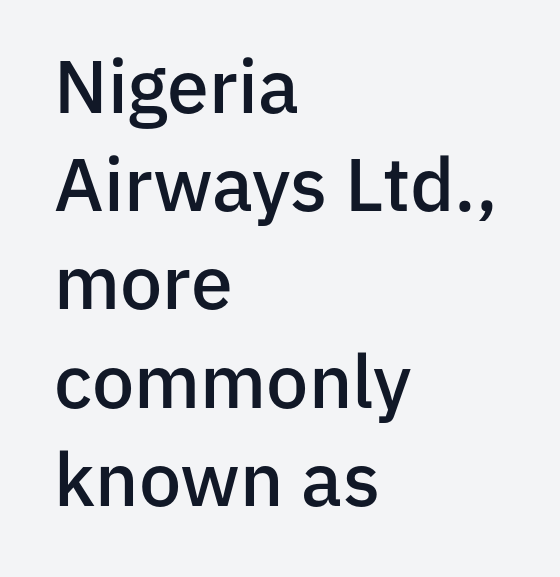
You can tell from the bare stems that sans-serif type was used. The string is rendered with underlining switched off. The face used here is rendered with its standard letterfit. Every character sits straight up, as roman type does. Is the type bold? Partly — it's a semibold, heavier than regular but not fully bold. Casual observation: everything's shoved over to the left.
